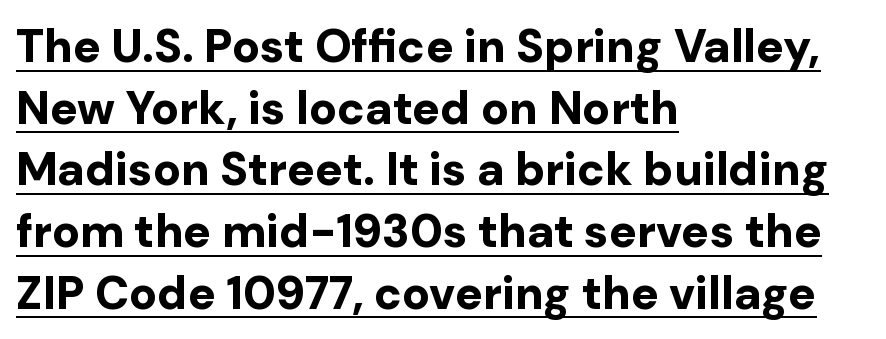
{"serif": "no", "italic": "no", "bold": "yes", "weight": "bold", "width": "normal", "stroke_contrast": "low", "x_height": "medium", "monospaced": "no", "underline": "yes", "align": "left", "line_spacing": "normal", "line_spacing_ratio": 1.34, "letter_spacing": "normal", "letter_spacing_em": 0.0, "glyph_px": 46}
